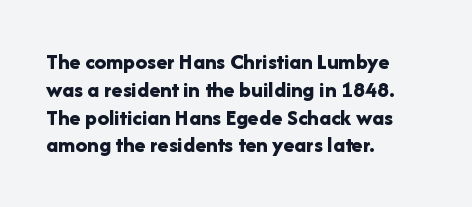
Q: Is the text bold? A: Yes.
Q: Is the text italic (slanted)? A: No, it is upright.
Q: Is the text underlined? A: No.
Q: How is the paragraph aligned? A: Left-aligned.
Q: Is the spacing between letters normal or unusually wide? A: Normal.
